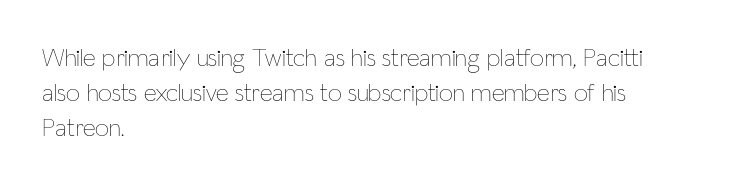
{"italic": "no", "bold": "no", "underline": "no", "align": "left", "line_spacing": "normal", "line_spacing_ratio": 1.41, "letter_spacing": "normal", "letter_spacing_em": 0.0, "glyph_px": 25}
